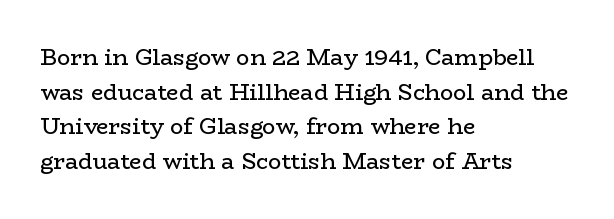
The image shows 22 px text type, upright; set left-aligned, normal line spacing (1.57x), normal letter spacing, not underlined.
